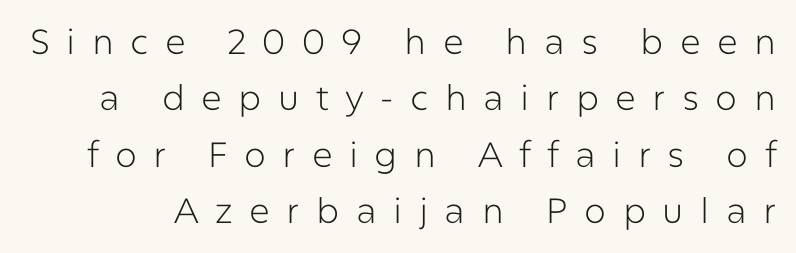
Glance below the letters and you will spot only blank space. Leading: standard. Designer's note — italics off, roman on. A typesetter would label this face a sans.
